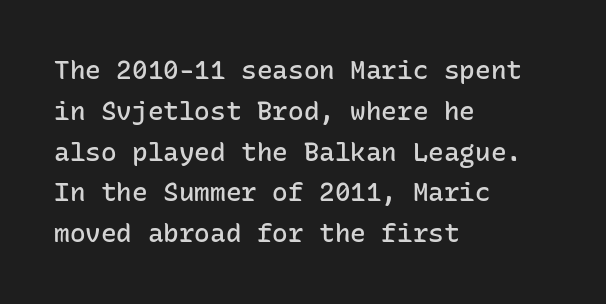
Caption: semibold face, moderately heavy strokes. Students, observe: this is what conventionally led text looks like. Quick note: not italic, upright. A bare baseline throughout the passage.
